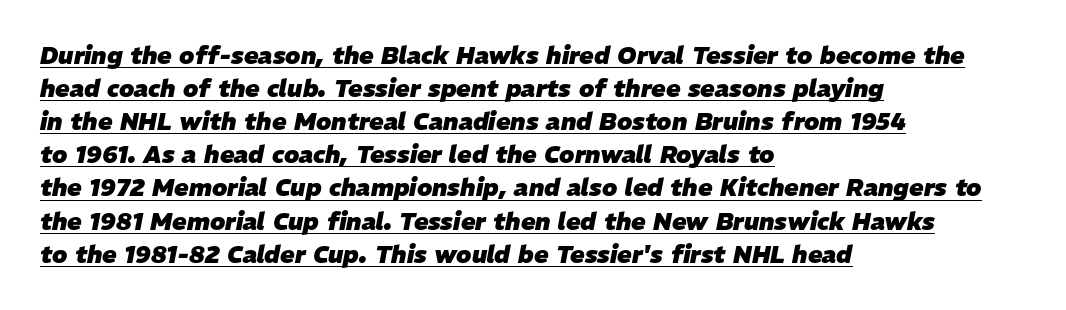
{"italic": "yes", "lean": "right", "slant_degrees": 11, "bold": "yes", "underline": "yes", "align": "left", "line_spacing": "normal", "line_spacing_ratio": 1.38, "letter_spacing": "normal", "letter_spacing_em": 0.0, "glyph_px": 24}
